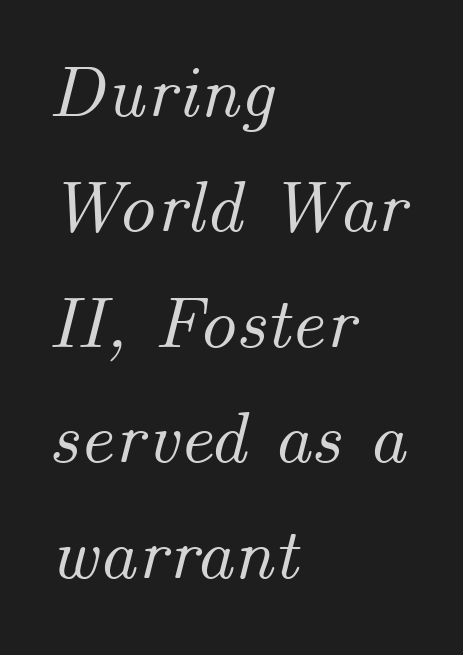
{"italic": "yes", "lean": "right", "slant_degrees": 14, "width": "normal", "stroke_contrast": "medium", "x_height": "small", "monospaced": "no", "underline": "no", "align": "left", "line_spacing": "normal", "line_spacing_ratio": 1.56, "letter_spacing": "normal", "letter_spacing_em": 0.0, "glyph_px": 74}
